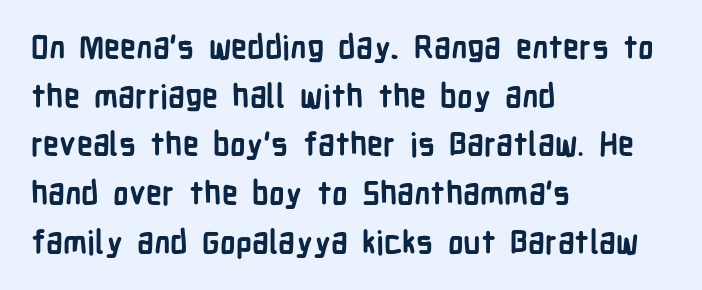
When letters stand straight like this, we call the style roman or upright. Spacing between characters is what you'd get straight out of the box. Character widths vary here, with narrow letters taking less room than wide ones. Does the leading feel generous? No, just average. The passage shown is typeset with a sans-serif family. Typeset ragged right — the left edge is the straight one.
